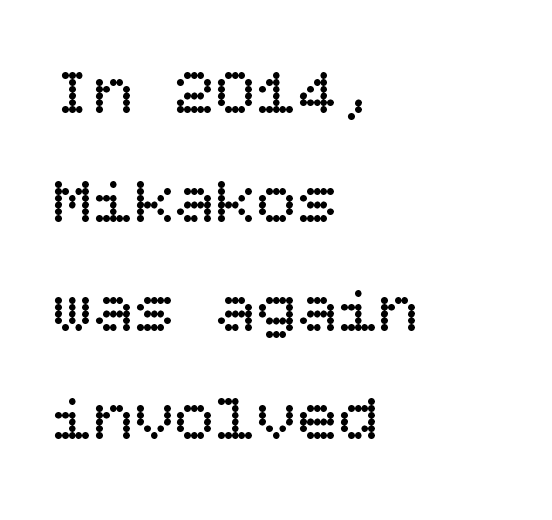
{"italic": "no", "bold": "no", "weight": "regular", "width": "normal", "stroke_contrast": "low", "x_height": "large", "underline": "no", "align": "left", "line_spacing": "normal", "line_spacing_ratio": 1.6, "letter_spacing": "normal", "letter_spacing_em": 0.0, "glyph_px": 68}
